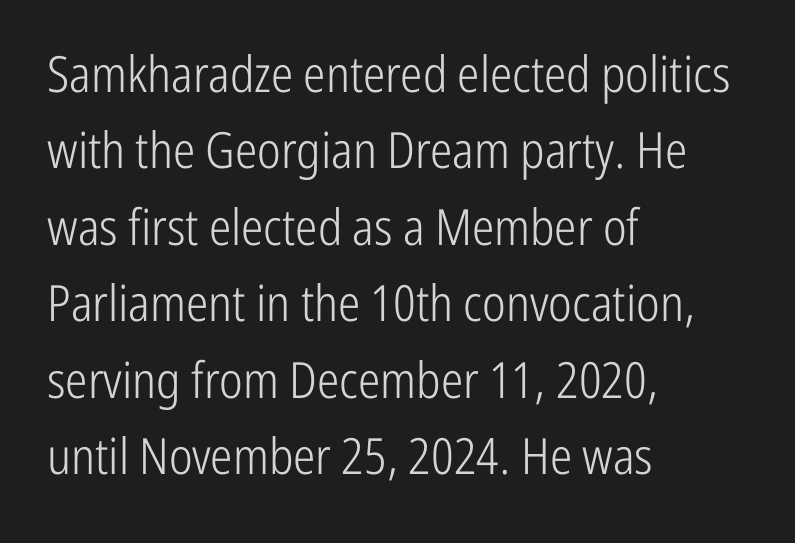
The image shows 50 px light, condensed sans-serif type, upright; set left-aligned, normal line spacing (1.53x), normal letter spacing, not underlined; low stroke contrast and a medium x-height.
